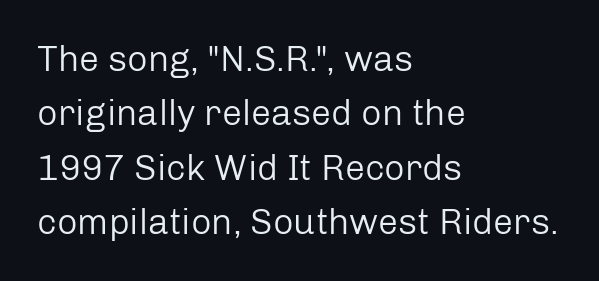
Decoration check: the copy has no underline. Quick note: interline space is typical. Spacing verdict: proportional, widths tailored to each character. Is there any slant? The stems are plumb. Stems and bowls with no extra thickness — not bold.
